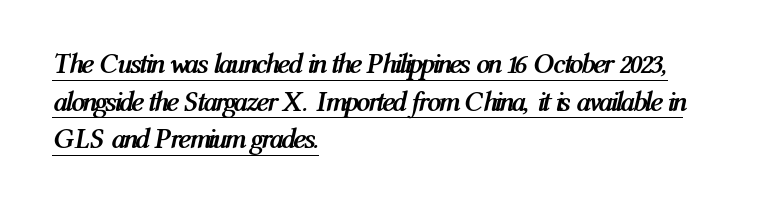
Q: Is the text bold? A: Yes.
Q: Is the text italic (slanted)? A: Yes, it leans right by about 12 degrees.
Q: Is the text underlined? A: Yes.
Q: How is the paragraph aligned? A: Left-aligned.
Q: Is the spacing between letters normal or unusually wide? A: Normal.
Q: Is the spacing between lines tight, normal or loose? A: Normal.
Q: Width (condensed, normal, or wide)? A: Condensed.
Q: Stroke contrast? A: Medium.
Q: x-height? A: Medium.
Q: Monospaced? A: No.
